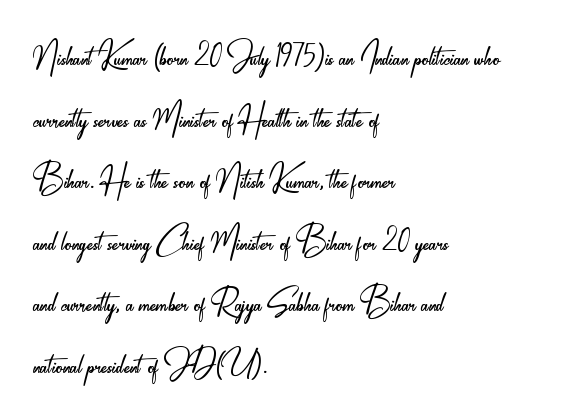
The image shows 44 px light, condensed sans-serif type; set left-aligned, normal line spacing (1.4x), normal letter spacing, not underlined; low stroke contrast and a small x-height.
